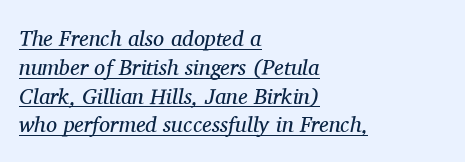
No letter is thick-stroked: the sample isn't bold. Layout note: lines flush left. The block of text has a typical density, with ordinary space between rows. No extra tracking has been applied to these lines. Each line of the rendering has a horizontal stroke beneath the glyphs.
